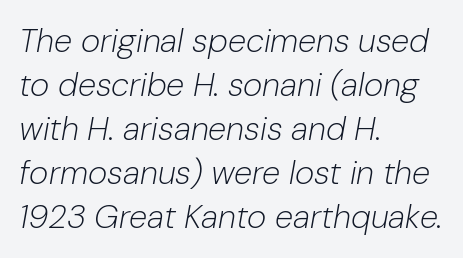
You could not count columns in this text — the font is proportionally spaced. Letters rest on an invisible, unmarked baseline. Tall strokes in this sample are angled rather than plumb. The space between consecutive lines is moderate. Glyph-to-glyph distance matches everyday printed text.
